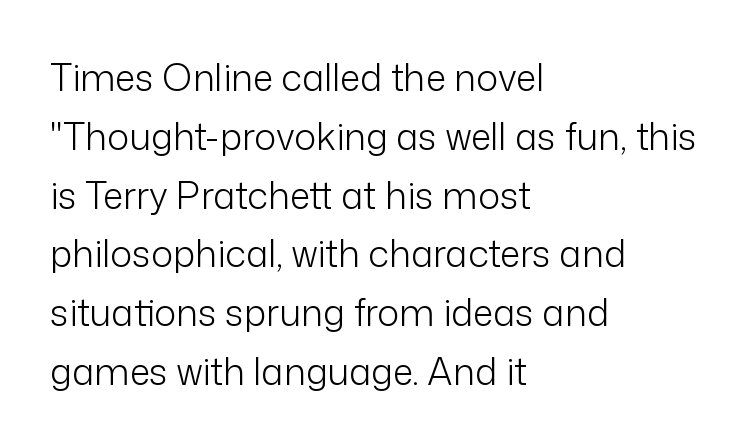
Q: Is the text bold? A: No.
Q: Is the text italic (slanted)? A: No, it is upright.
Q: Is the typeface a serif or a sans-serif typeface? A: Sans-serif.
Q: Is the text underlined? A: No.
Q: How is the paragraph aligned? A: Left-aligned.
Q: Is the spacing between letters normal or unusually wide? A: Normal.
Q: Is the spacing between lines tight, normal or loose? A: Normal.
Q: Width (condensed, normal, or wide)? A: Normal.
Q: Stroke contrast? A: Low.
Q: x-height? A: Medium.
Q: Monospaced? A: No.
